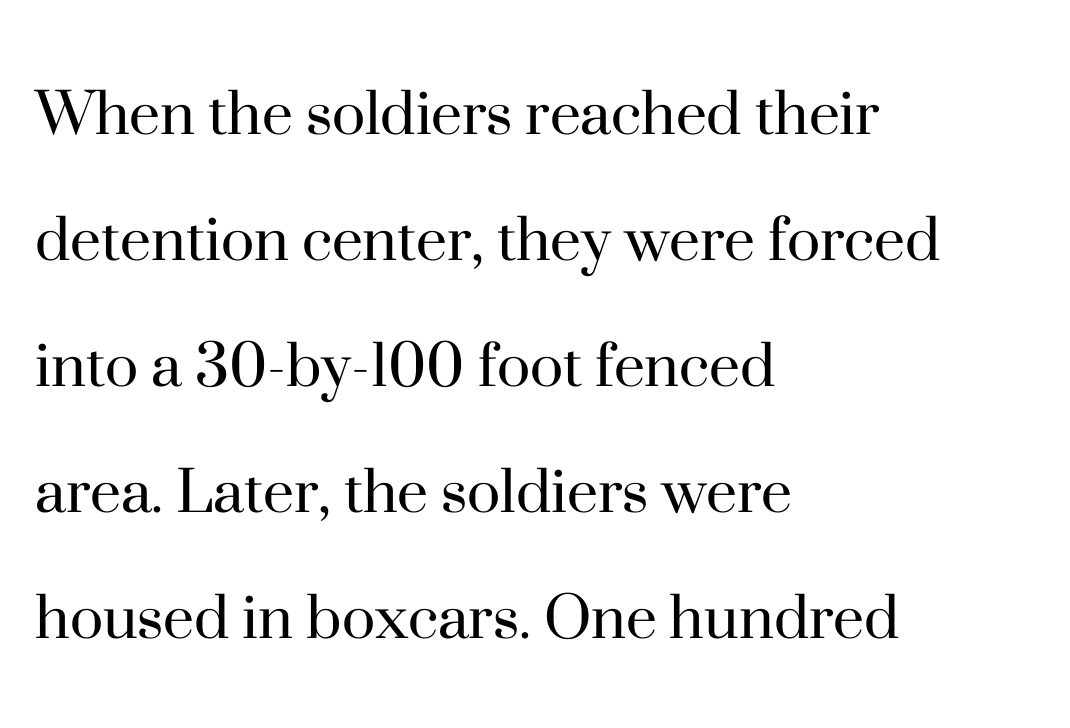
The image shows 70 px regular-weight serif type, upright; set left-aligned, line spacing 1.8x, normal letter spacing, not underlined; high stroke contrast and a small x-height.
